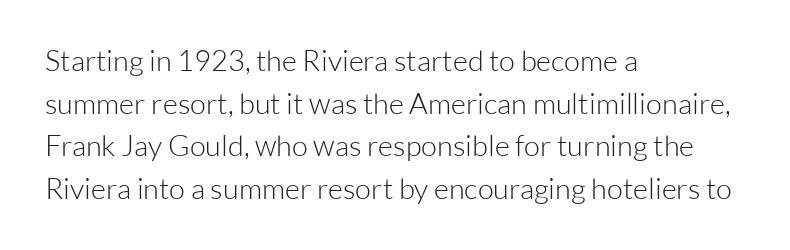
Heaviness? Minimal to ordinary, like unemphasized prose. A normal amount of white space separates one row of letters from the next. No extra tracking has been applied to these lines. The letters advance in unequal steps, a hallmark of proportional type. The typography opts for an upright posture over an oblique one. Each line starts at the same left margin while the right side varies.
